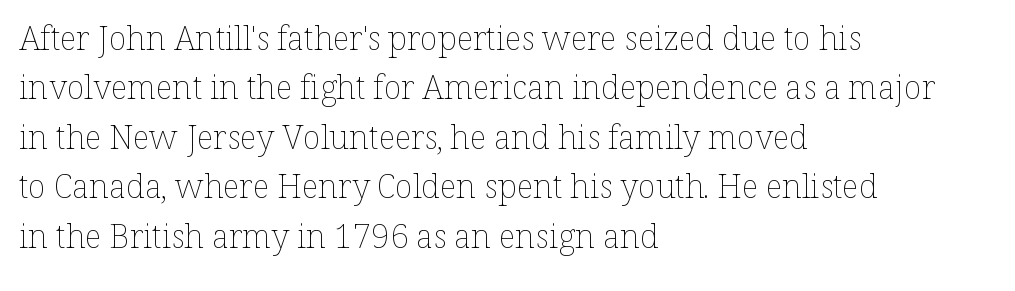
Honestly, the letter spacing is just normal — you wouldn't notice it. If you drew a line through each stem, it would be perfectly vertical. Visually the block forms a straight wall on the left and a jagged coastline on the right. This is not heavy type; no bold has been used. Any mark beneath the type? The region is blank.
